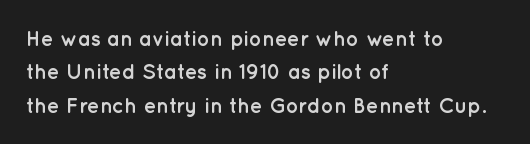
The lines sit at an ordinary, default distance from one another. Bare-footed words on every line. The rendering uses a bold face; every stroke is thick and dark. Posture: upright roman.
